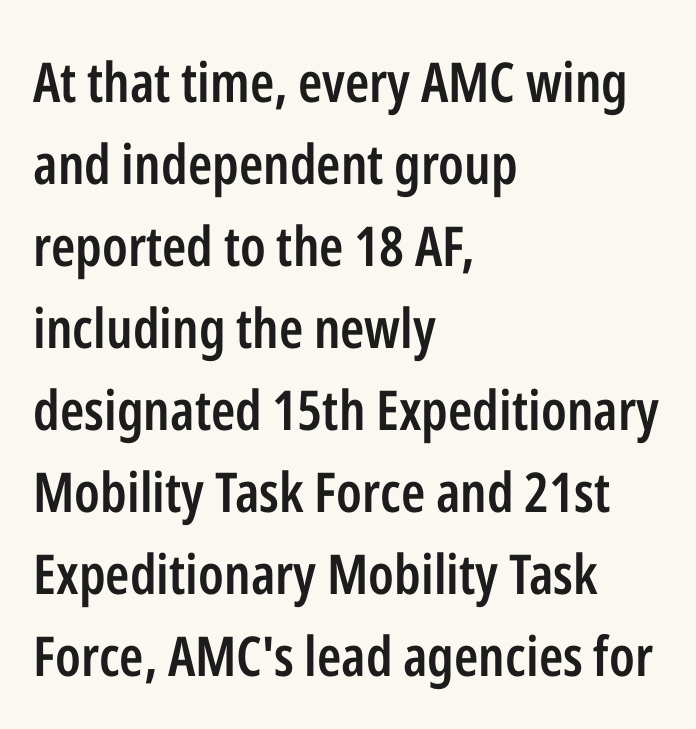
Q: Is the text bold? A: Semi-bold.
Q: Is the text italic (slanted)? A: No, it is upright.
Q: Is the typeface a serif or a sans-serif typeface? A: Sans-serif.
Q: Is the text underlined? A: No.
Q: How is the paragraph aligned? A: Left-aligned.
Q: Is the spacing between letters normal or unusually wide? A: Normal.
Q: Is the spacing between lines tight, normal or loose? A: Normal.
Q: Width (condensed, normal, or wide)? A: Condensed.
Q: Stroke contrast? A: Low.
Q: x-height? A: Medium.
Q: Monospaced? A: No.
